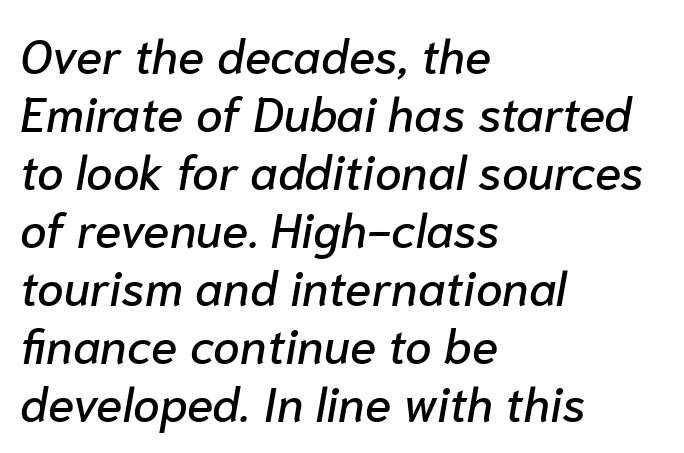
Q: Is the text italic (slanted)? A: Yes, it leans right by about 10 degrees.
Q: Is the text underlined? A: No.
Q: How is the paragraph aligned? A: Left-aligned.
Q: Is the spacing between letters normal or unusually wide? A: Normal.
Q: Width (condensed, normal, or wide)? A: Normal.
Q: Stroke contrast? A: Low.
Q: x-height? A: Medium.
Q: Monospaced? A: No.
